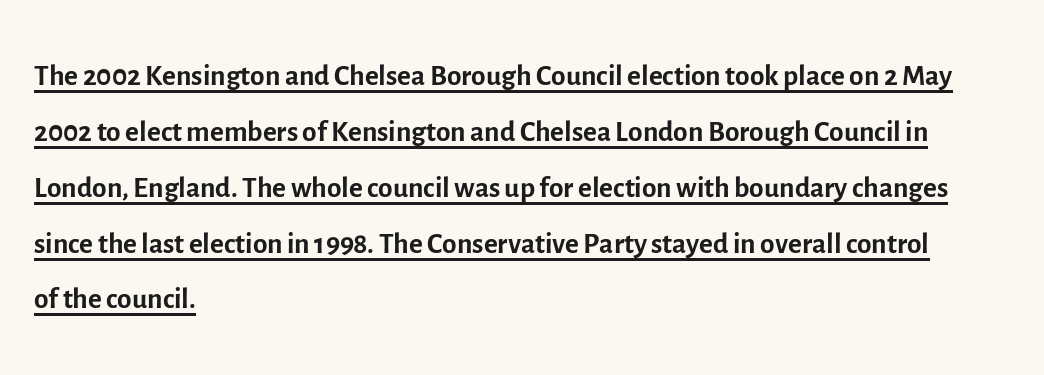
The image shows 42 px regular-weight sans-serif type, upright; set left-aligned, normal line spacing (1.33x), normal letter spacing, underlined; a medium x-height.
